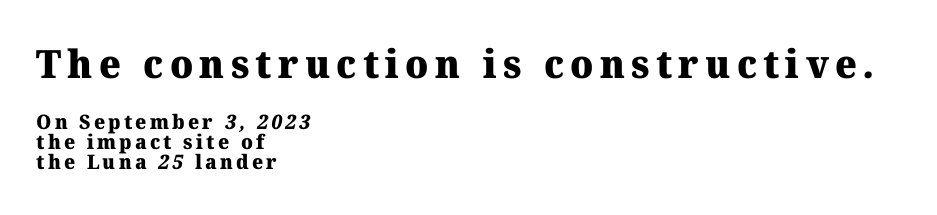
The lines are quadded left. Does the type have serifs? Yes, each stem ends in a small foot. Glance below the letters and you will spot only blank space. Students, this is bold: see how much ink each stroke carries. Two sizes are in play, and the larger belongs to the first block. You could not count columns in this text — the font is proportionally spaced.
